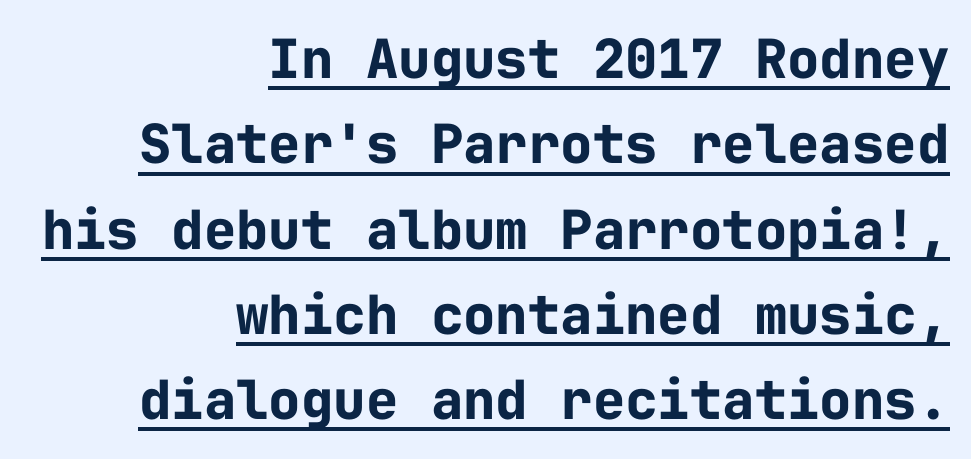
{"serif": "no", "italic": "no", "bold": "yes", "weight": "bold", "width": "normal", "stroke_contrast": "low", "x_height": "medium", "monospaced": "yes", "underline": "yes", "align": "right", "line_spacing": "normal", "line_spacing_ratio": 1.58, "letter_spacing": "normal", "letter_spacing_em": 0.0, "glyph_px": 54}
